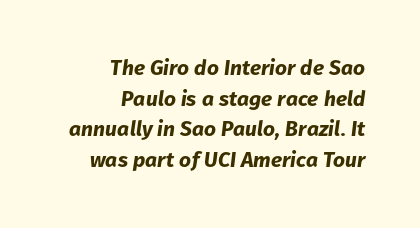
Underlining? Definitely not there. If you measured baseline to baseline, you'd find a middling distance. The passage shown is emphatically bold. Nothing unusual about the tracking: characters are spaced as the font intends. Posture: slanted. A student would call this right alignment; a typographer would say flush right, rag left.
